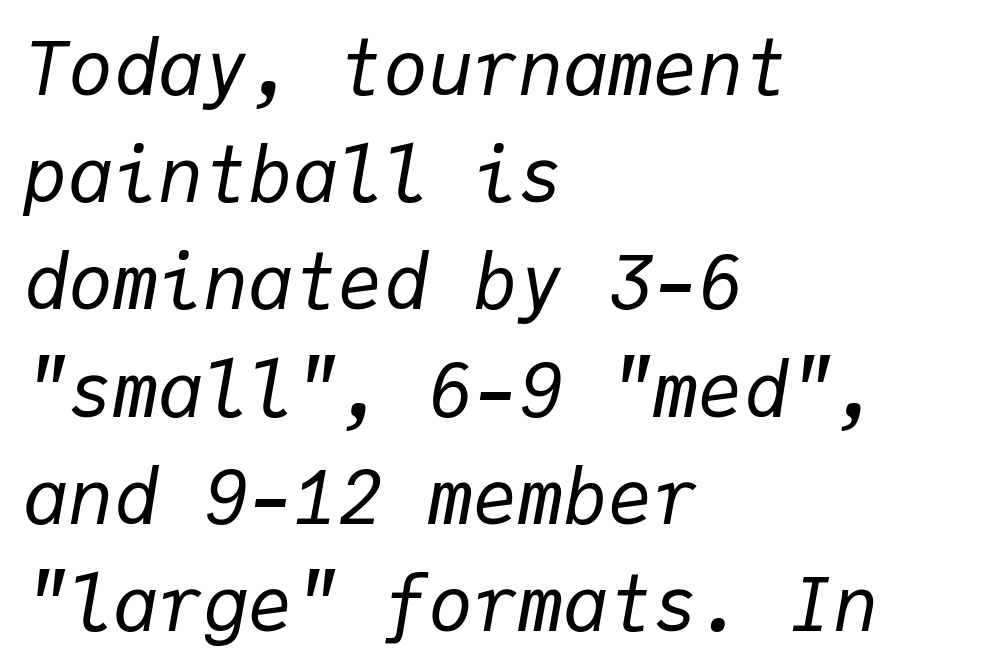
{"italic": "yes", "lean": "right", "slant_degrees": 9, "bold": "no", "weight": "regular", "width": "normal", "stroke_contrast": "low", "x_height": "medium", "monospaced": "yes", "underline": "no", "align": "left", "line_spacing": "normal", "line_spacing_ratio": 1.43, "letter_spacing": "normal", "letter_spacing_em": 0.0, "glyph_px": 75}
